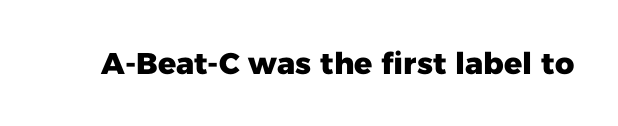
Q: Is the text bold? A: Yes.
Q: Is the text italic (slanted)? A: No, it is upright.
Q: Is the typeface a serif or a sans-serif typeface? A: Sans-serif.
Q: Is the text underlined? A: No.
Q: Is the spacing between letters normal or unusually wide? A: Normal.
Q: Width (condensed, normal, or wide)? A: Normal.
Q: Stroke contrast? A: Low.
Q: x-height? A: Medium.
Q: Monospaced? A: No.
